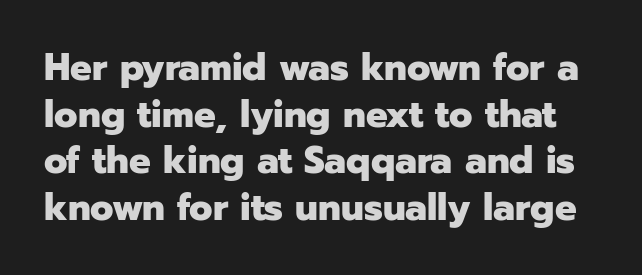
{"serif": "no", "italic": "no", "bold": "yes", "weight": "heavy", "width": "normal", "stroke_contrast": "low", "x_height": "medium", "monospaced": "no", "underline": "no", "line_spacing_ratio": 1.23, "letter_spacing": "normal", "letter_spacing_em": 0.0, "glyph_px": 38}
